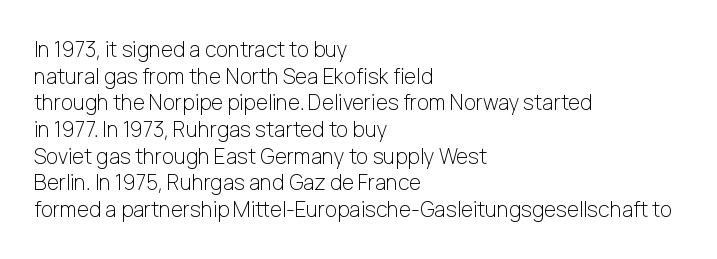
Q: Is the text bold? A: No.
Q: Is the text italic (slanted)? A: No, it is upright.
Q: Is the text underlined? A: No.
Q: How is the paragraph aligned? A: Left-aligned.
Q: Is the spacing between letters normal or unusually wide? A: Normal.
Q: Is the spacing between lines tight, normal or loose? A: Normal.
